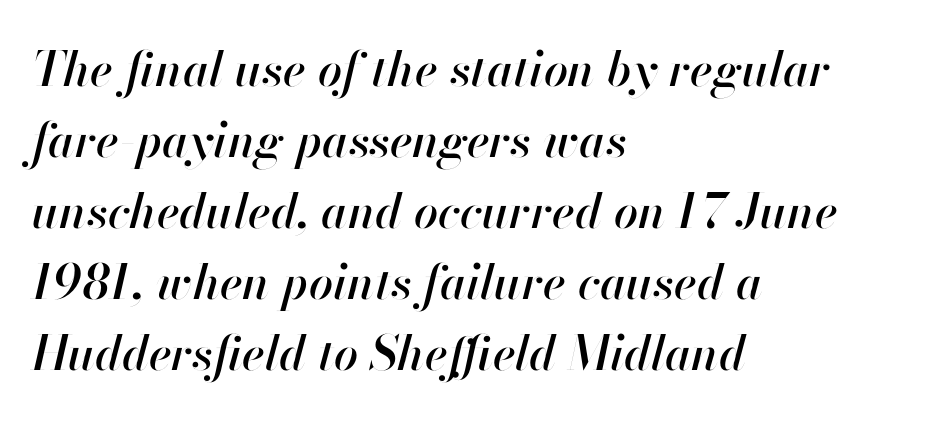
{"italic": "yes", "lean": "right", "slant_degrees": 13, "width": "normal", "stroke_contrast": "high", "x_height": "small", "monospaced": "no", "underline": "no", "align": "left", "line_spacing": "normal", "line_spacing_ratio": 1.48, "letter_spacing": "normal", "letter_spacing_em": 0.0, "glyph_px": 48}
